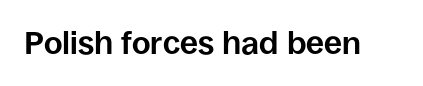
Q: Is the text bold? A: Yes.
Q: Is the text italic (slanted)? A: No, it is upright.
Q: Is the typeface a serif or a sans-serif typeface? A: Sans-serif.
Q: Is the text underlined? A: No.
Q: Is the spacing between letters normal or unusually wide? A: Normal.
Q: Width (condensed, normal, or wide)? A: Normal.
Q: Stroke contrast? A: Low.
Q: x-height? A: Large.
Q: Monospaced? A: No.
